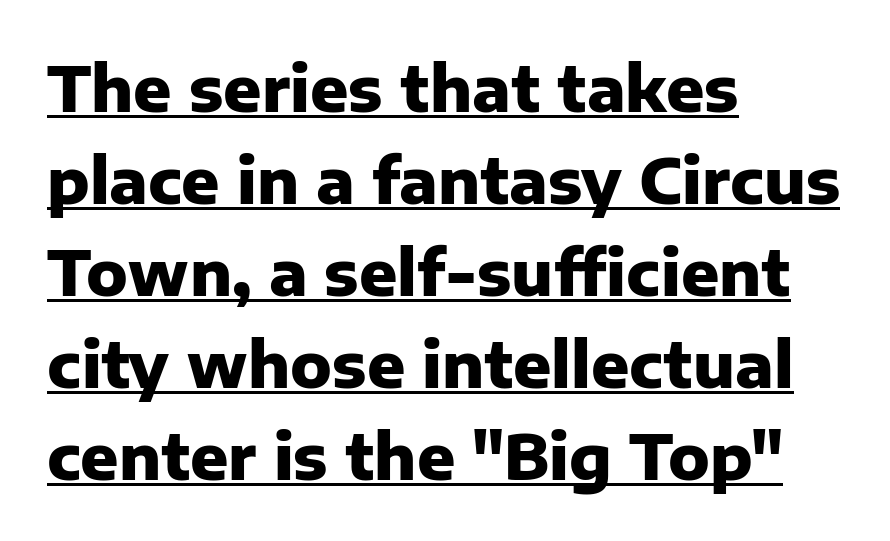
{"serif": "no", "italic": "no", "bold": "yes", "weight": "heavy", "width": "normal", "stroke_contrast": "low", "x_height": "medium", "monospaced": "no", "underline": "yes", "align": "left", "line_spacing": "normal", "line_spacing_ratio": 1.46, "letter_spacing": "normal", "letter_spacing_em": 0.0, "glyph_px": 63}
